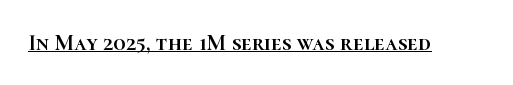
Q: Is the text italic (slanted)? A: No, it is upright.
Q: Is the text underlined? A: Yes.
Q: Is the spacing between letters normal or unusually wide? A: Normal.
